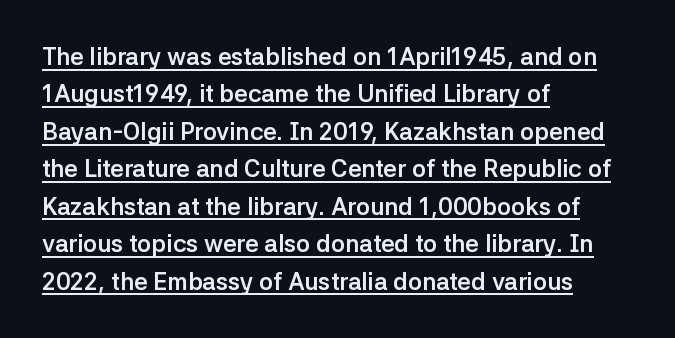
Q: Is the text bold? A: Yes.
Q: Is the text italic (slanted)? A: No, it is upright.
Q: Is the text underlined? A: Yes.
Q: How is the paragraph aligned? A: Left-aligned.
Q: Is the spacing between letters normal or unusually wide? A: Normal.
Q: Is the spacing between lines tight, normal or loose? A: Normal.
